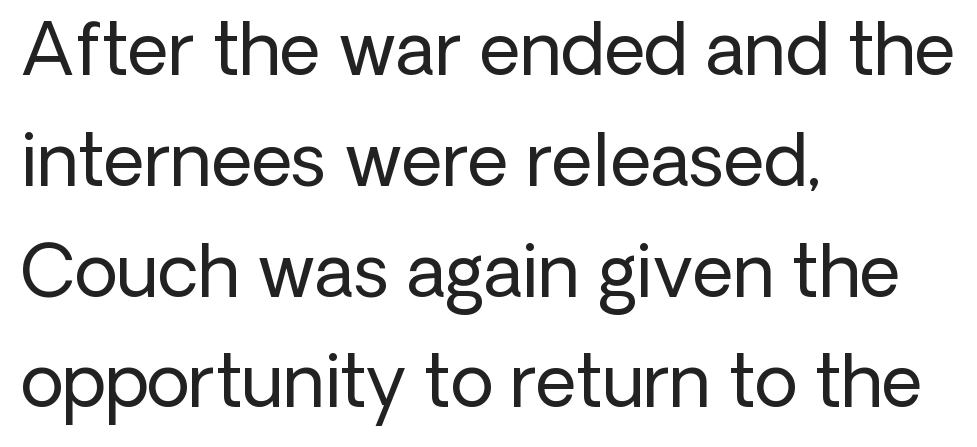
{"serif": "no", "italic": "no", "bold": "no", "weight": "regular", "width": "normal", "stroke_contrast": "low", "x_height": "medium", "monospaced": "no", "underline": "no", "align": "left", "line_spacing": "normal", "line_spacing_ratio": 1.56, "letter_spacing": "normal", "letter_spacing_em": 0.0, "glyph_px": 71}
